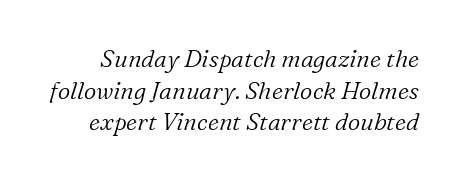
The image shows 24 px text type, italic (leaning right); set normal line spacing (1.32x), normal letter spacing, not underlined.
